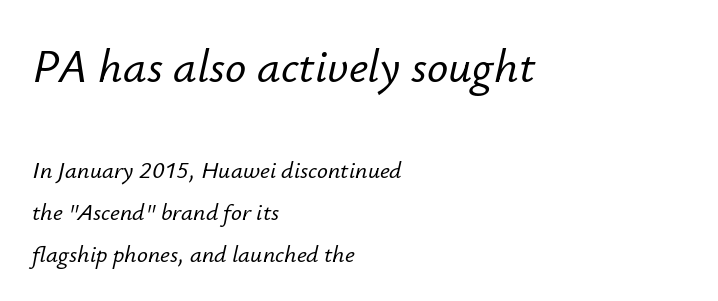
Q: Is the text italic (slanted)? A: Yes, it leans right by about 12 degrees.
Q: Is the text underlined? A: No.
Q: How is the paragraph aligned? A: Left-aligned.
Q: Is the spacing between letters normal or unusually wide? A: Normal.
Q: Which block of text is set in a larger size, the first (top) or the second (bottom)? A: The first (top) one.
Q: Width (condensed, normal, or wide)? A: Normal.
Q: Stroke contrast? A: Low.
Q: x-height? A: Small.
Q: Monospaced? A: No.
